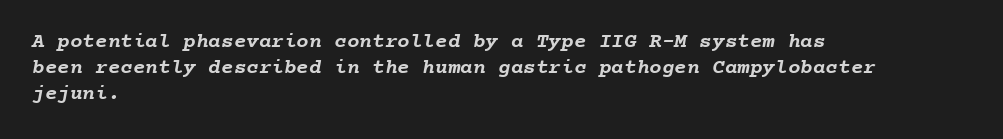
{"bold": "yes", "underline": "no", "align": "left", "line_spacing_ratio": 1.24, "letter_spacing": "normal", "letter_spacing_em": 0.0, "glyph_px": 21}
